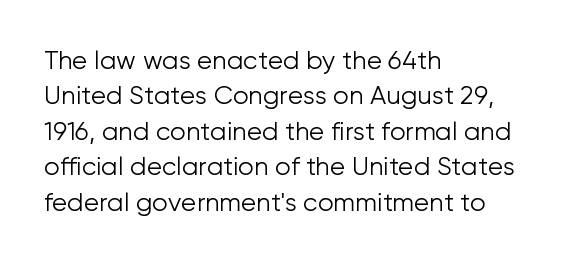
{"italic": "no", "bold": "no", "underline": "no", "align": "left", "line_spacing": "normal", "line_spacing_ratio": 1.42, "letter_spacing": "normal", "letter_spacing_em": 0.0, "glyph_px": 25}
